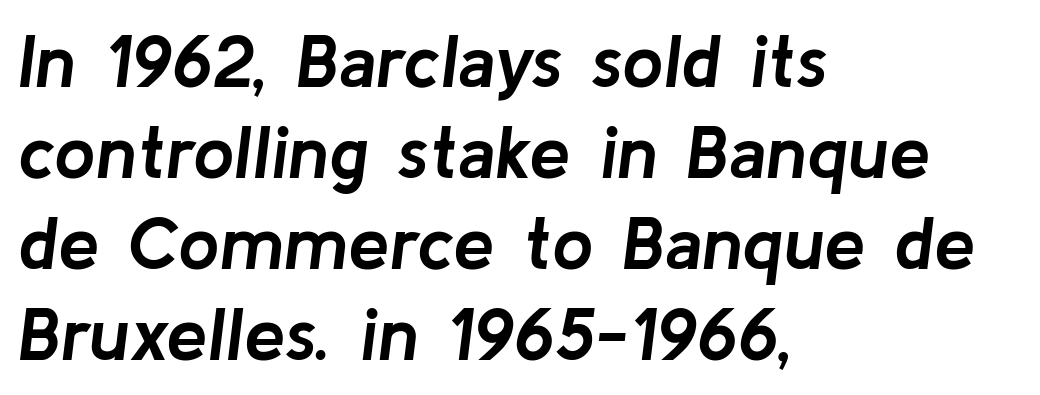
{"italic": "yes", "lean": "right", "slant_degrees": 8, "bold": "yes", "weight": "semibold", "width": "normal", "stroke_contrast": "low", "x_height": "medium", "monospaced": "no", "underline": "no", "align": "left", "line_spacing_ratio": 1.23, "letter_spacing": "normal", "letter_spacing_em": 0.0, "glyph_px": 74}
